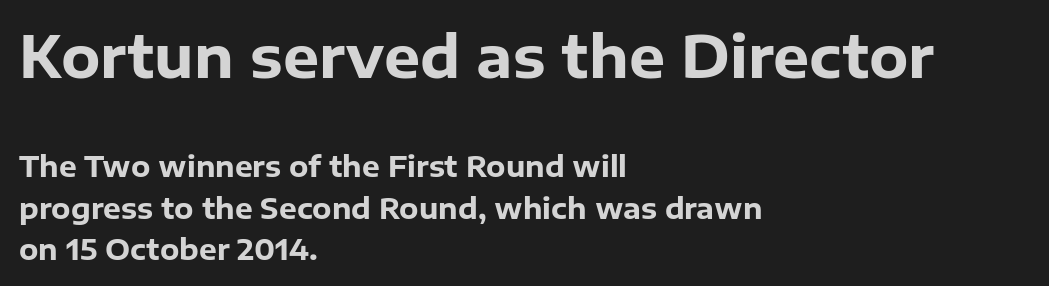
The image shows 57 px heavy sans-serif type, upright; set left-aligned, normal line spacing (1.47x), normal letter spacing, not underlined; the first (top) block is 2.04x larger; low stroke contrast and a medium x-height.
